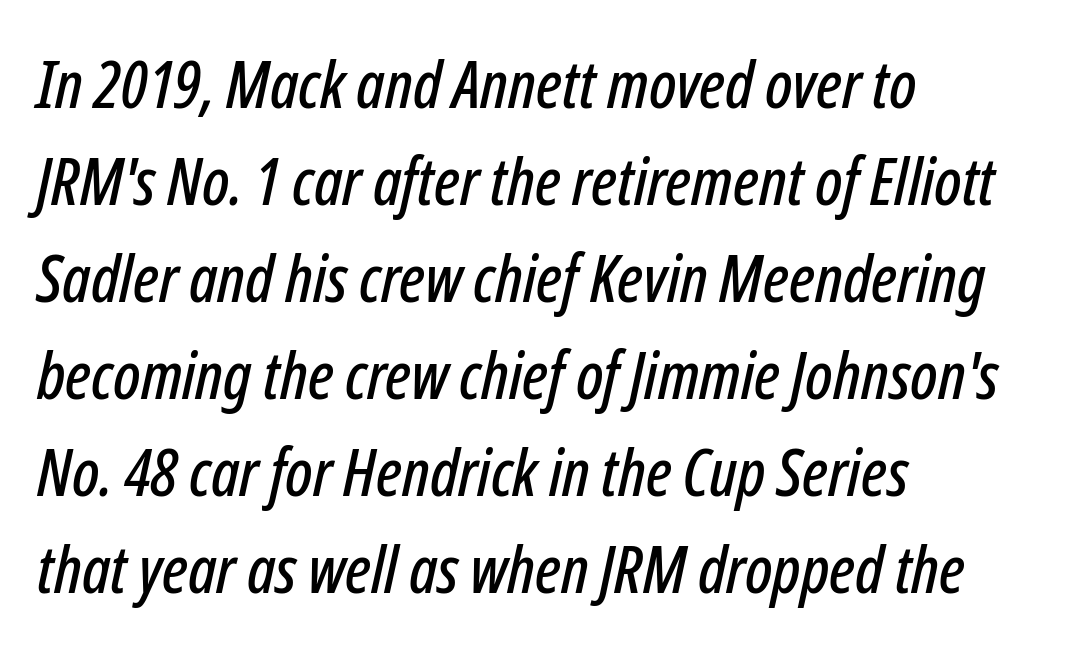
The image shows 66 px condensed type, italic (leaning right); set left-aligned, normal line spacing (1.47x), normal letter spacing, not underlined; low stroke contrast and a medium x-height.
